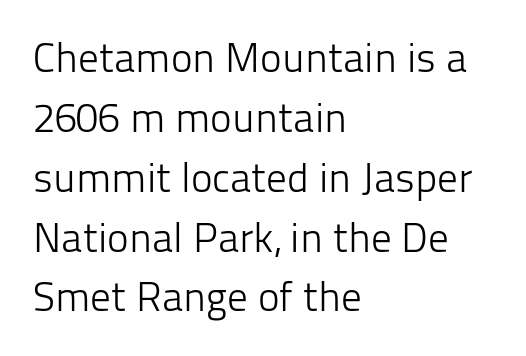
Is the type heavy? It reads as light-to-regular instead. This sample has the flowing, uneven cadence of proportional lettering. The leading is moderate, giving the passage an even texture. The ragged edge is on the right, which tells us the setting is flush left.
